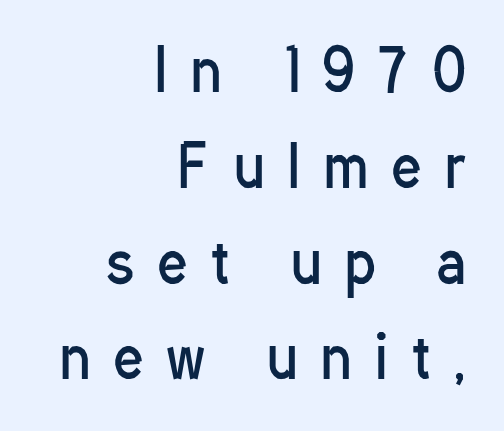
Alignment: flush right. This rendering features lettering with no underline. The letters look calm and open, with moderate or lighter stems. Vertical spacing — default.
